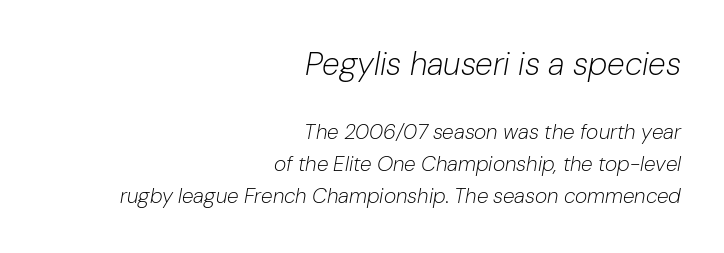
Q: Is the text bold? A: No.
Q: Is the text italic (slanted)? A: Yes, it leans right by about 10 degrees.
Q: Is the text underlined? A: No.
Q: How is the paragraph aligned? A: Right-aligned.
Q: Is the spacing between letters normal or unusually wide? A: Normal.
Q: Is the spacing between lines tight, normal or loose? A: Normal.
Q: Which block of text is set in a larger size, the first (top) or the second (bottom)? A: The first (top) one.
Q: Width (condensed, normal, or wide)? A: Normal.
Q: Stroke contrast? A: Low.
Q: x-height? A: Medium.
Q: Monospaced? A: No.
